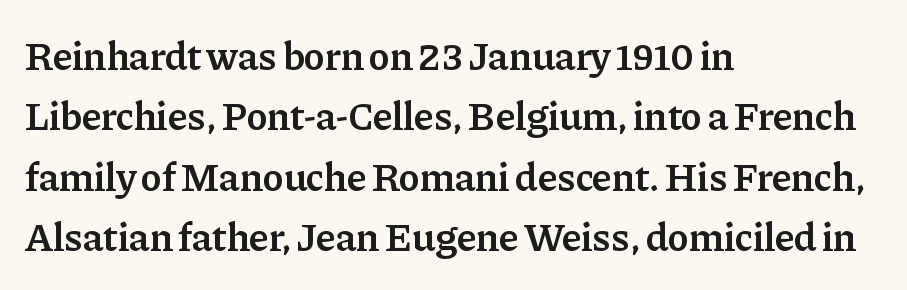
The image shows 40 px semibold serif type, upright; set left-aligned, normal line spacing (1.51x), normal letter spacing, not underlined; low stroke contrast and a medium x-height.
